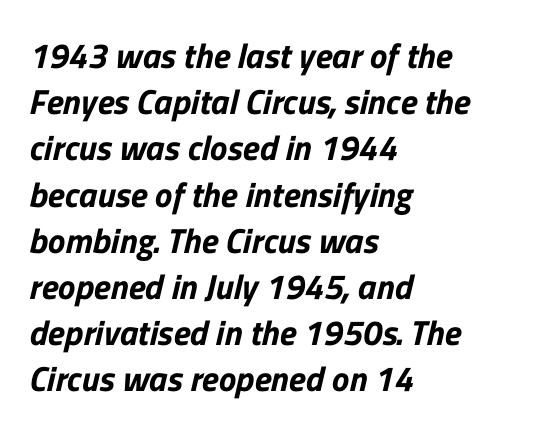
{"serif": "no", "width": "normal", "stroke_contrast": "low", "x_height": "medium", "monospaced": "no", "underline": "no", "align": "left", "line_spacing": "normal", "line_spacing_ratio": 1.32, "letter_spacing": "normal", "letter_spacing_em": 0.0, "glyph_px": 35}
